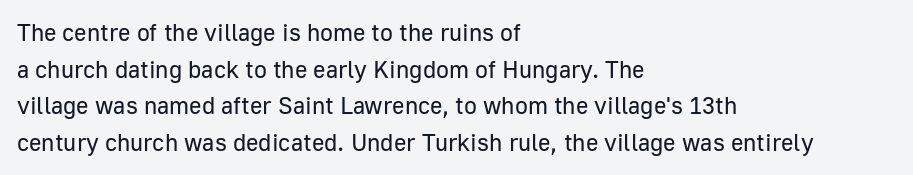
{"italic": "no", "bold": "no", "underline": "no", "align": "left", "line_spacing": "normal", "line_spacing_ratio": 1.53, "letter_spacing": "normal", "letter_spacing_em": 0.0, "glyph_px": 24}
